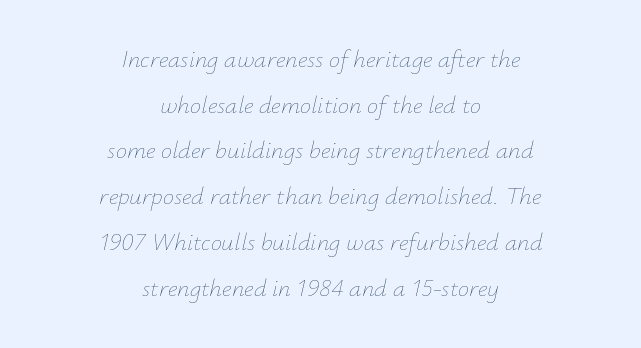
Is the block centered? Yes — each line is placed symmetrically about the middle. Inter-character spacing is left at the font's built-in metrics. An italicized treatment has been applied to the whole sample. The strokes are not fattened; the text isn't bold. Descenders are the only things crossing below the line.
